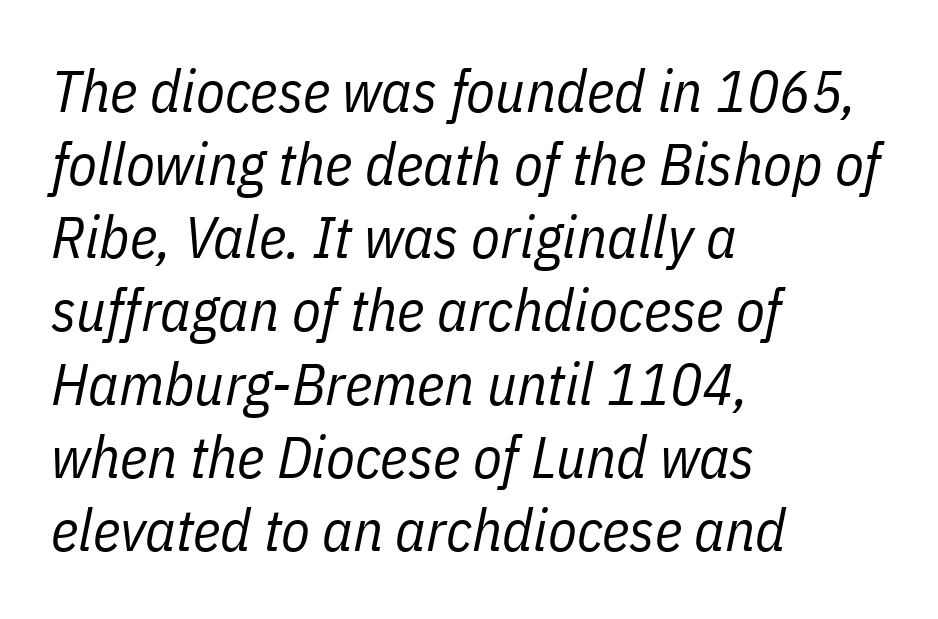
The image shows 59 px regular-weight, condensed type, italic (leaning right); set left-aligned, line spacing 1.24x, normal letter spacing, not underlined; low stroke contrast and a medium x-height.
